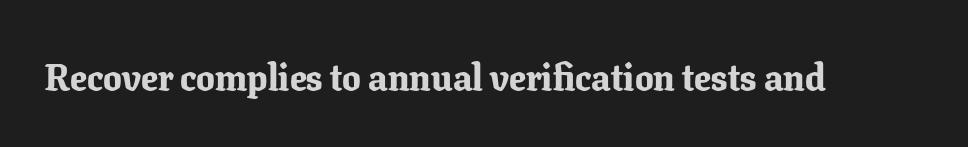
The image shows 37 px bold serif type, upright; set normal letter spacing, not underlined; low stroke contrast and a medium x-height.
